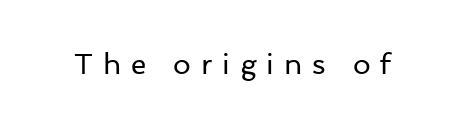
Q: Is the text bold? A: No.
Q: Is the text italic (slanted)? A: No, it is upright.
Q: Is the typeface a serif or a sans-serif typeface? A: Sans-serif.
Q: Is the text underlined? A: No.
Q: Is the spacing between letters normal or unusually wide? A: Unusually wide.
Q: Width (condensed, normal, or wide)? A: Normal.
Q: Stroke contrast? A: Low.
Q: x-height? A: Medium.
Q: Monospaced? A: No.
